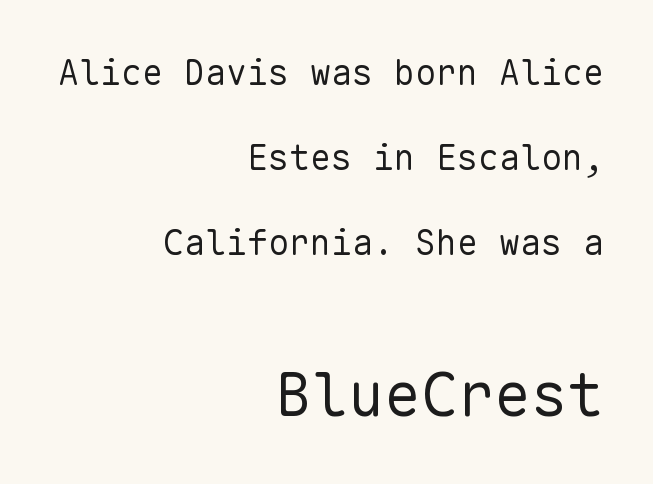
Q: Is the text bold? A: No.
Q: Is the text italic (slanted)? A: No, it is upright.
Q: Is the typeface a serif or a sans-serif typeface? A: Sans-serif.
Q: Is the text underlined? A: No.
Q: How is the paragraph aligned? A: Right-aligned.
Q: Is the spacing between letters normal or unusually wide? A: Normal.
Q: Is the spacing between lines tight, normal or loose? A: Loose.
Q: Which block of text is set in a larger size, the first (top) or the second (bottom)? A: The second (bottom) one.
Q: Width (condensed, normal, or wide)? A: Normal.
Q: Stroke contrast? A: Low.
Q: x-height? A: Medium.
Q: Monospaced? A: Yes.
